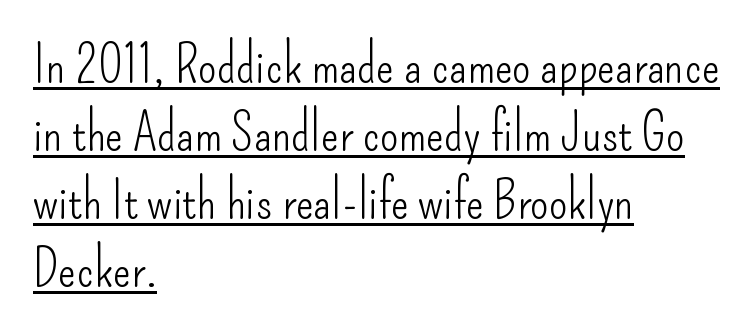
The image shows 53 px light, condensed sans-serif type, upright; set left-aligned, normal line spacing (1.28x), normal letter spacing, underlined; low stroke contrast and a small x-height.
